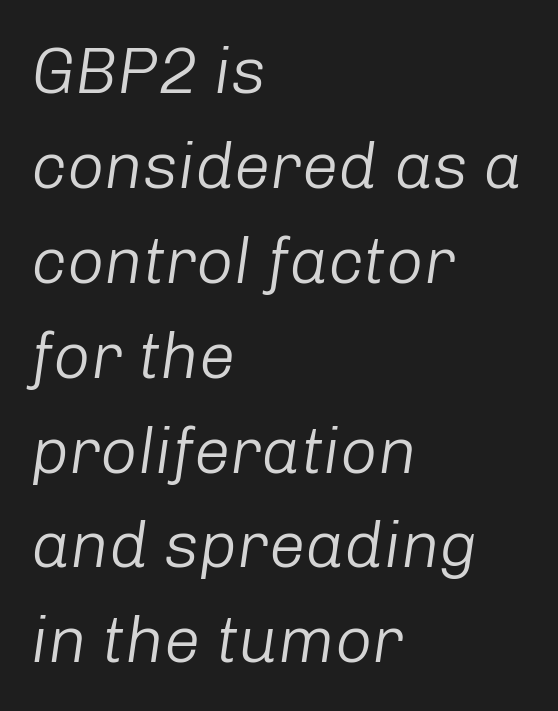
Letters have the restrained weight of plain body copy at most. Yep, that's italic — everything's leaning. Visually the block forms a straight wall on the left and a jagged coastline on the right. How are the letters spaced? Ordinarily, with no added tracking.
